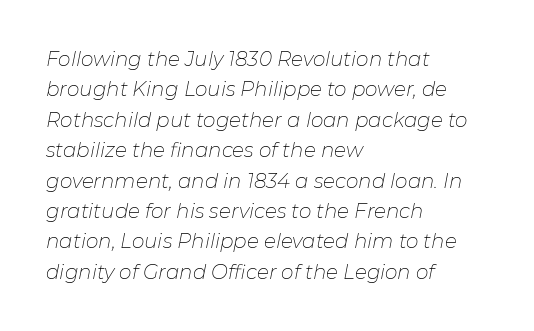
{"italic": "yes", "lean": "right", "slant_degrees": 11, "bold": "no", "underline": "no", "align": "left", "line_spacing": "normal", "line_spacing_ratio": 1.52, "letter_spacing": "normal", "letter_spacing_em": 0.0, "glyph_px": 20}
